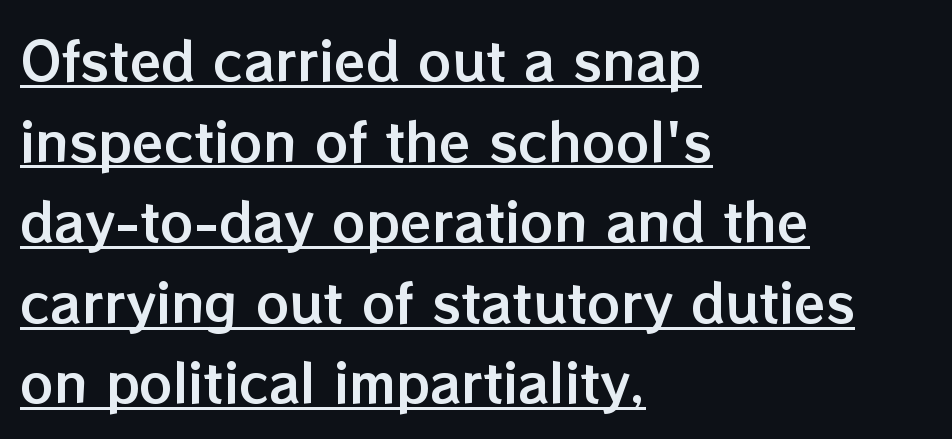
The image shows 52 px text type, upright; set left-aligned, normal line spacing (1.55x), normal letter spacing, underlined; low stroke contrast and a medium x-height.
